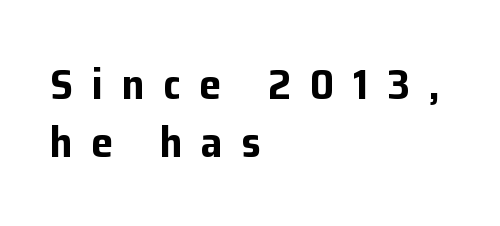
{"serif": "no", "italic": "no", "bold": "yes", "weight": "bold", "width": "normal", "stroke_contrast": "low", "x_height": "medium", "monospaced": "no", "underline": "no", "align": "left", "line_spacing": "normal", "line_spacing_ratio": 1.34, "letter_spacing": "wide", "letter_spacing_em": 0.44, "glyph_px": 43}
